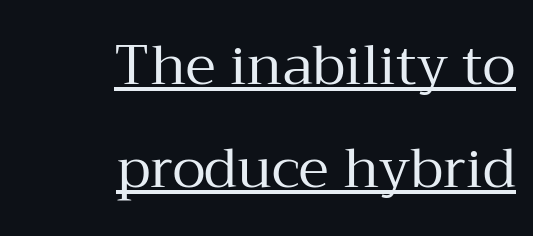
The image shows 55 px regular-weight serif type, upright; set right-aligned, line spacing 1.88x, normal letter spacing, underlined; medium stroke contrast and a medium x-height.
